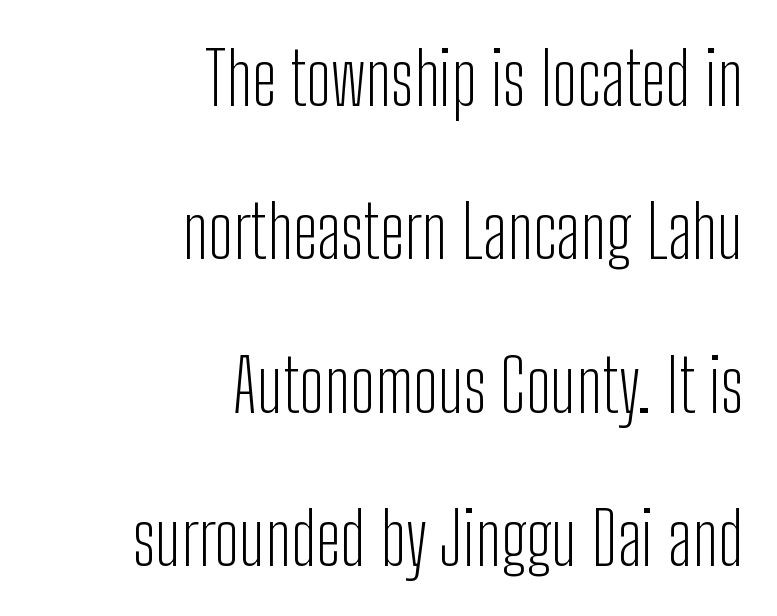
Q: Is the text bold? A: No.
Q: Is the text italic (slanted)? A: No, it is upright.
Q: Is the typeface a serif or a sans-serif typeface? A: Sans-serif.
Q: Is the text underlined? A: No.
Q: How is the paragraph aligned? A: Right-aligned.
Q: Is the spacing between letters normal or unusually wide? A: Normal.
Q: Is the spacing between lines tight, normal or loose? A: Loose.
Q: Width (condensed, normal, or wide)? A: Condensed.
Q: Stroke contrast? A: Low.
Q: x-height? A: Medium.
Q: Monospaced? A: No.
